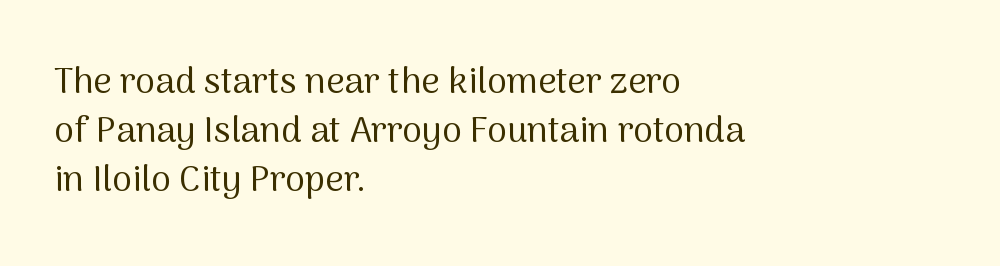
{"serif": "no", "italic": "no", "bold": "no", "weight": "regular", "width": "normal", "stroke_contrast": "medium", "x_height": "medium", "monospaced": "no", "underline": "no", "align": "left", "line_spacing": "normal", "line_spacing_ratio": 1.36, "letter_spacing": "normal", "letter_spacing_em": 0.0, "glyph_px": 36}
